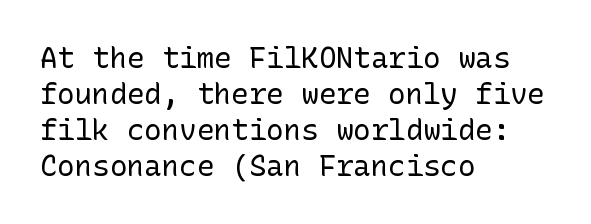
The image shows 29 px regular-weight sans-serif type, upright; set left-aligned, line spacing 1.24x, normal letter spacing, not underlined; low stroke contrast and a medium x-height.
